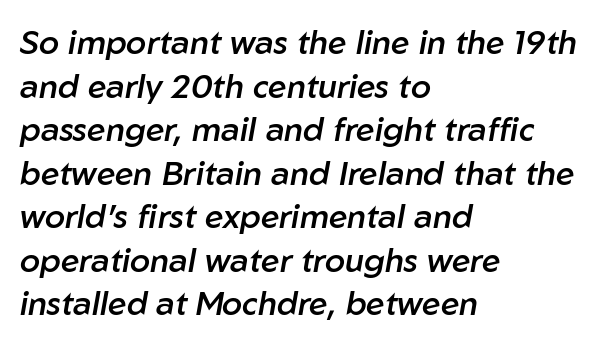
Think of a printed novel: that variable character pitch is what you see here. The face used here has a pronounced slope to its letters. Every letter is mildly thick-stroked: semibold rather than bold. Underline: absent.
